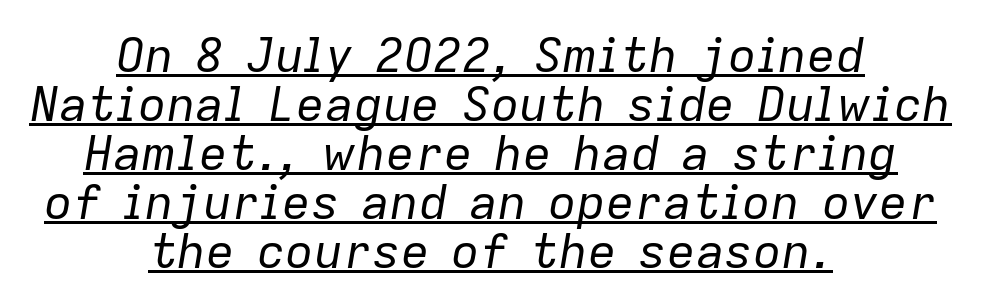
The image shows 48 px regular-weight type, italic (leaning right); set centered, tight line spacing (1.02x), normal letter spacing, underlined; low stroke contrast and a medium x-height.
